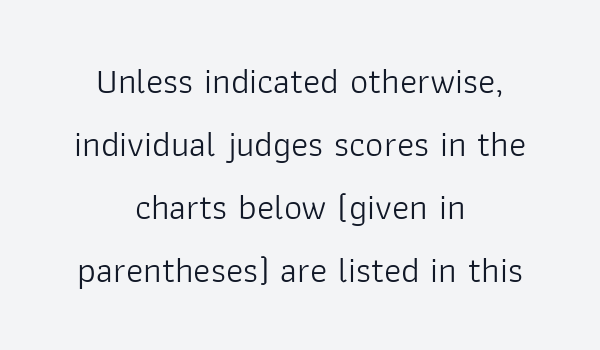
{"serif": "no", "italic": "no", "bold": "no", "weight": "light", "width": "normal", "stroke_contrast": "low", "x_height": "medium", "monospaced": "no", "underline": "no", "align": "center", "line_spacing_ratio": 1.75, "letter_spacing": "normal", "letter_spacing_em": 0.0, "glyph_px": 36}
